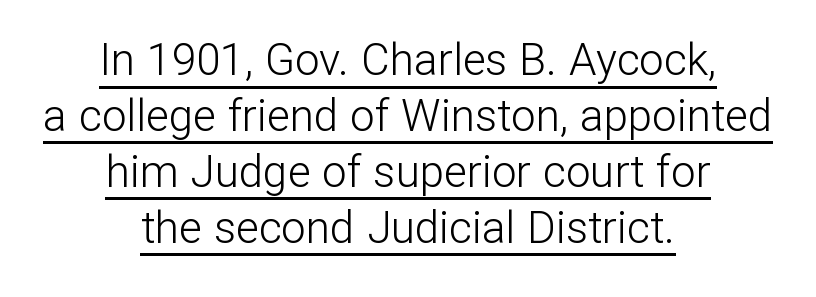
{"serif": "no", "italic": "no", "bold": "no", "weight": "light", "width": "normal", "stroke_contrast": "low", "x_height": "medium", "monospaced": "no", "underline": "yes", "align": "center", "line_spacing": "normal", "line_spacing_ratio": 1.27, "letter_spacing": "normal", "letter_spacing_em": 0.0, "glyph_px": 44}
